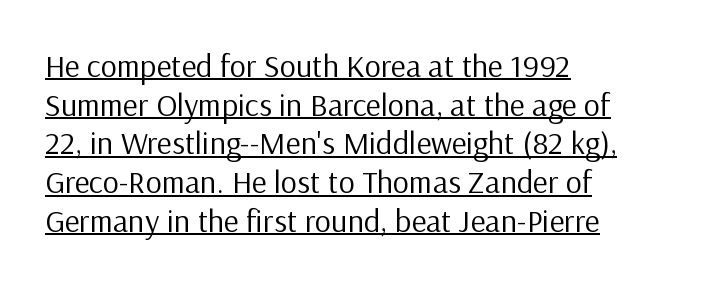
Q: Is the text bold? A: No.
Q: Is the text italic (slanted)? A: No, it is upright.
Q: Is the typeface a serif or a sans-serif typeface? A: Sans-serif.
Q: Is the text underlined? A: Yes.
Q: How is the paragraph aligned? A: Left-aligned.
Q: Is the spacing between letters normal or unusually wide? A: Normal.
Q: Width (condensed, normal, or wide)? A: Normal.
Q: Stroke contrast? A: Low.
Q: x-height? A: Medium.
Q: Monospaced? A: No.
